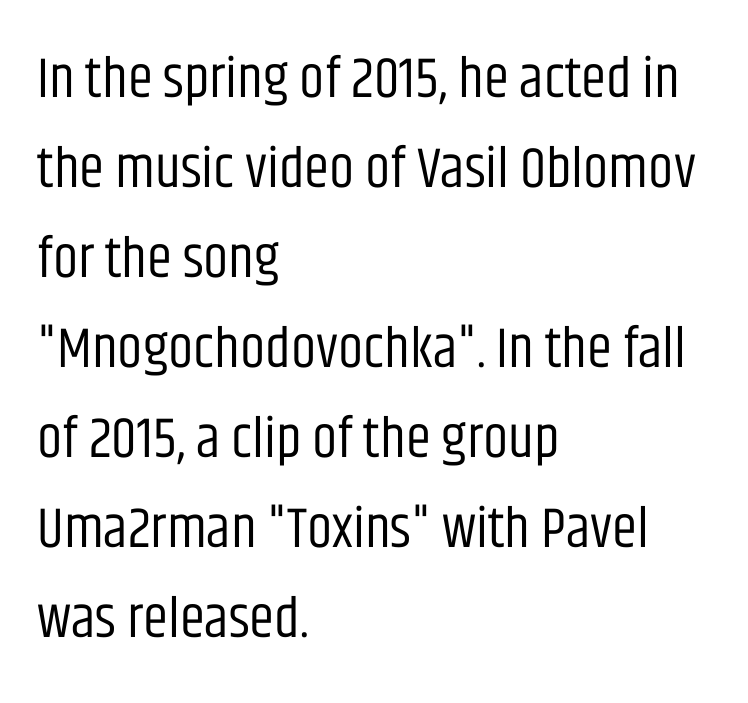
Honestly, the row spacing looks completely unremarkable. This is not heavy type; no bold has been used. Leftover space on each line is placed entirely after the last word. Each row of text sits above clean, open space. Vertical strokes here are truly vertical.
